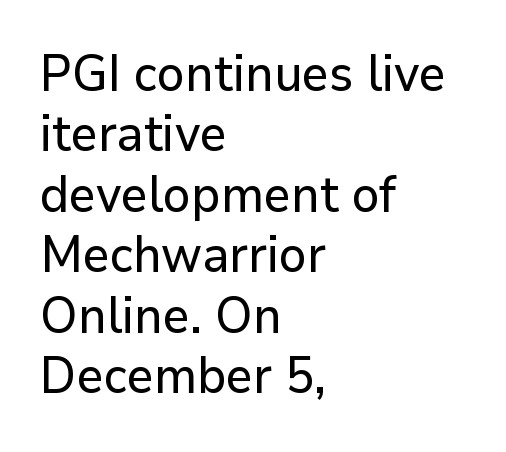
The image shows 50 px sans-serif type, upright; set left-aligned, line spacing 1.21x, normal letter spacing, not underlined; low stroke contrast and a medium x-height.
